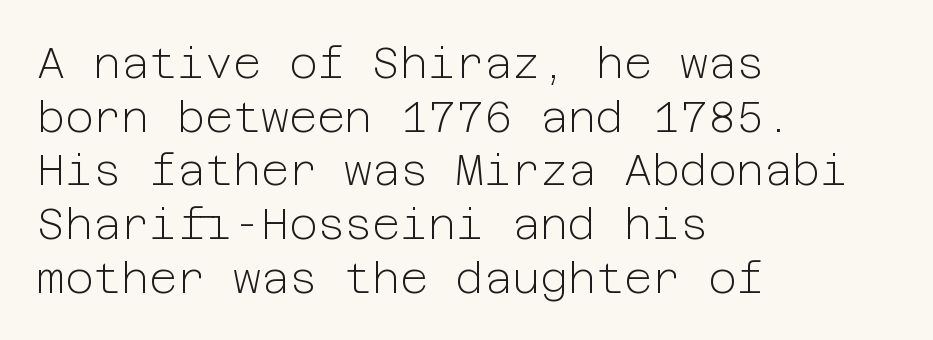
{"serif": "no", "italic": "no", "bold": "no", "weight": "light", "width": "normal", "stroke_contrast": "low", "x_height": "medium", "underline": "no", "align": "left", "line_spacing": "normal", "line_spacing_ratio": 1.25, "letter_spacing": "normal", "letter_spacing_em": 0.0, "glyph_px": 43}
